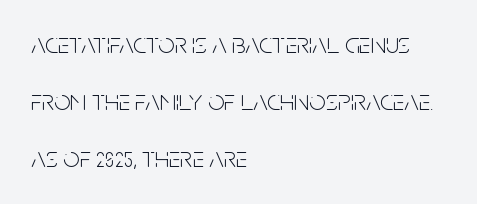
The image shows 29 px light, condensed sans-serif type, upright; set left-aligned, loose line spacing (1.97x), normal letter spacing, not underlined; low stroke contrast and a large x-height.
